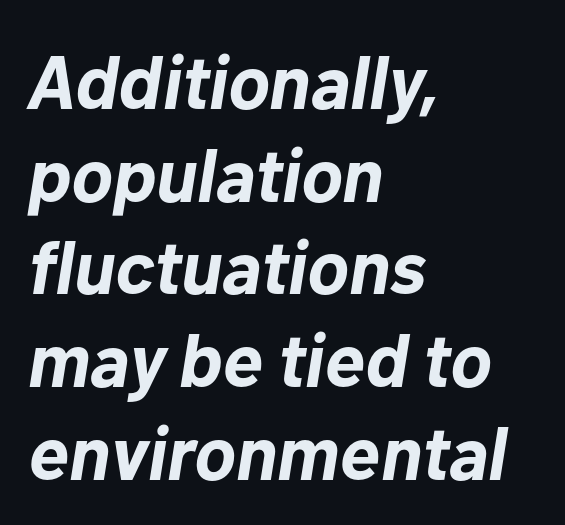
{"italic": "yes", "lean": "right", "slant_degrees": 10, "bold": "yes", "weight": "bold", "width": "normal", "stroke_contrast": "low", "x_height": "medium", "monospaced": "no", "underline": "no", "align": "left", "line_spacing_ratio": 1.22, "letter_spacing": "normal", "letter_spacing_em": 0.0, "glyph_px": 76}
